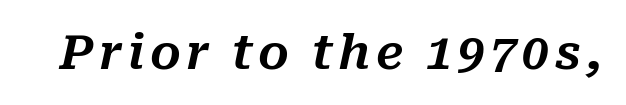
The passage shown leans; its letterforms are oblique. Looks like regular typesetting: each glyph gets only the width it needs. Unmarked baselines from the first word to the last.
